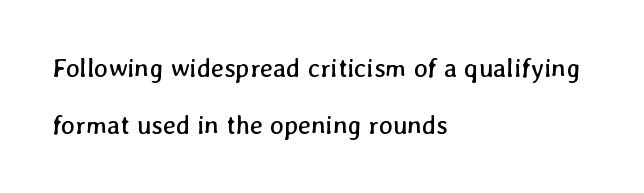
Q: Is the text bold? A: No.
Q: Is the text underlined? A: No.
Q: How is the paragraph aligned? A: Left-aligned.
Q: Is the spacing between letters normal or unusually wide? A: Normal.
Q: Is the spacing between lines tight, normal or loose? A: Loose.
